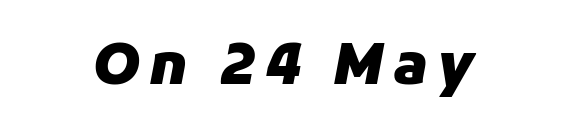
The image shows 56 px heavy type, italic (leaning right); set not underlined; low stroke contrast and a medium x-height.
